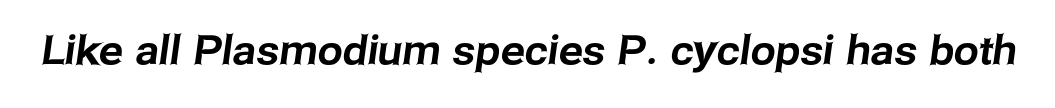
The image shows 40 px sans-serif type; set normal letter spacing, not underlined; low stroke contrast and a medium x-height.
